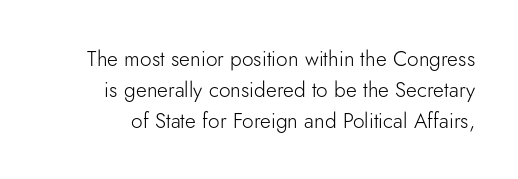
{"italic": "no", "bold": "no", "underline": "no", "line_spacing": "normal", "line_spacing_ratio": 1.47, "letter_spacing": "normal", "letter_spacing_em": 0.0, "glyph_px": 21}
